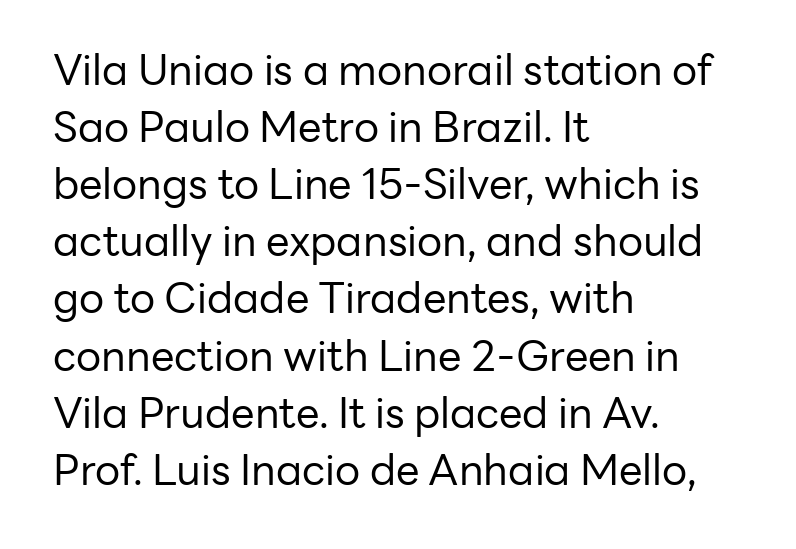
Type style note: lacks serifs. The face looks like a standard text weight, possibly lighter. A roman cut, with each character standing at attention. Inter-character spacing is left at the font's built-in metrics.
